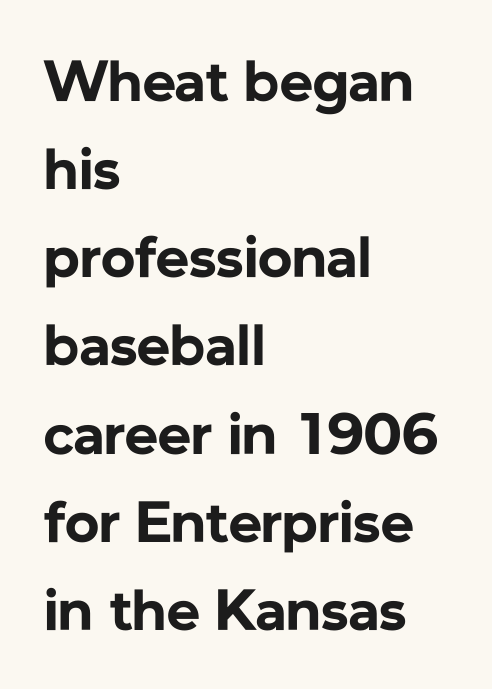
The image shows 58 px bold sans-serif type, upright; set left-aligned, normal line spacing (1.52x), normal letter spacing, not underlined; low stroke contrast and a medium x-height.
